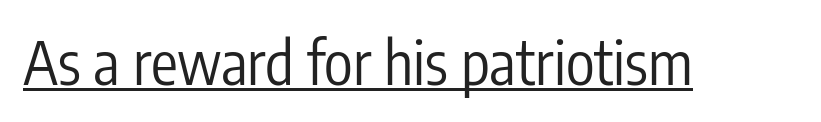
In designer terms, the underline attribute is active on this setting. The type family on display is of the sans-serif kind. Characters remain perfectly vertical along every line. The rendering uses natural spacing where letterforms have individual widths. How are the letters spaced? Ordinarily, with no added tracking.
